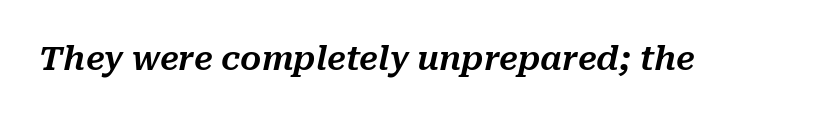
Style check: oblique. Observe the ordinary spacing: letters are neighbours, not strangers. Looks like regular typesetting: each glyph gets only the width it needs. Descenders hang freely into open space.
